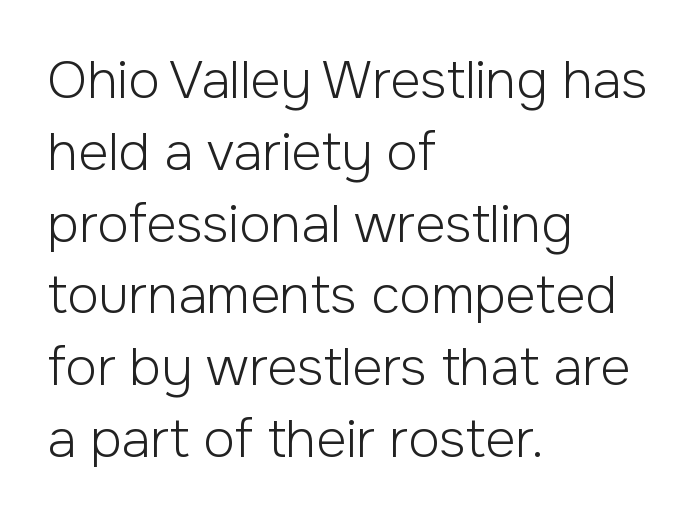
Q: Is the text bold? A: No.
Q: Is the text italic (slanted)? A: No, it is upright.
Q: Is the typeface a serif or a sans-serif typeface? A: Sans-serif.
Q: Is the text underlined? A: No.
Q: How is the paragraph aligned? A: Left-aligned.
Q: Is the spacing between letters normal or unusually wide? A: Normal.
Q: Is the spacing between lines tight, normal or loose? A: Normal.
Q: Width (condensed, normal, or wide)? A: Normal.
Q: Stroke contrast? A: Low.
Q: x-height? A: Medium.
Q: Monospaced? A: No.
